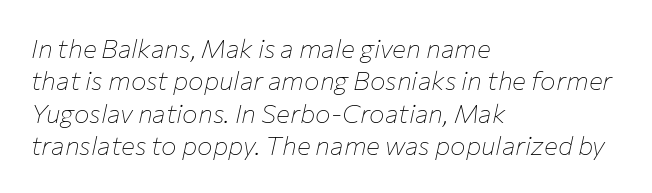
Tracking here is standard; glyphs follow each other at the usual distance. The passage shown is not bold in any degree. Interline gaps are of average width in this sample. It's the slanting kind of type. The lines in this sample share a left origin and differ only in where they stop. The foot of each line stays bare and open.
